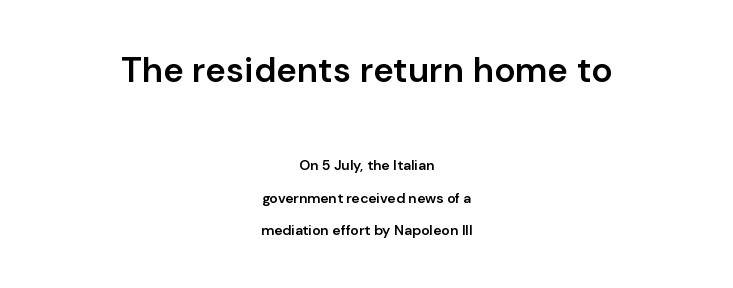
Q: Is the text bold? A: Semi-bold.
Q: Is the text italic (slanted)? A: No, it is upright.
Q: Is the typeface a serif or a sans-serif typeface? A: Sans-serif.
Q: Is the text underlined? A: No.
Q: How is the paragraph aligned? A: Centered.
Q: Is the spacing between letters normal or unusually wide? A: Normal.
Q: Is the spacing between lines tight, normal or loose? A: Loose.
Q: Which block of text is set in a larger size, the first (top) or the second (bottom)? A: The first (top) one.
Q: Width (condensed, normal, or wide)? A: Normal.
Q: Stroke contrast? A: Low.
Q: x-height? A: Medium.
Q: Monospaced? A: No.
